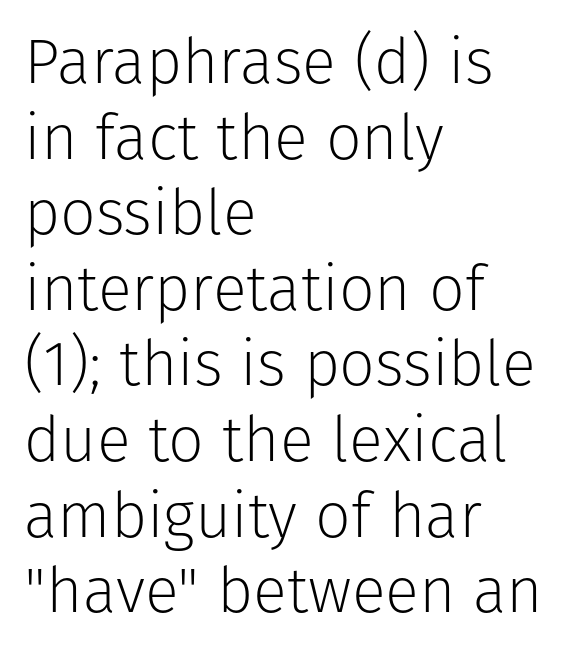
{"serif": "no", "italic": "no", "bold": "no", "weight": "light", "width": "normal", "stroke_contrast": "low", "x_height": "medium", "monospaced": "no", "underline": "no", "align": "left", "line_spacing_ratio": 1.2, "letter_spacing": "normal", "letter_spacing_em": 0.0, "glyph_px": 63}
